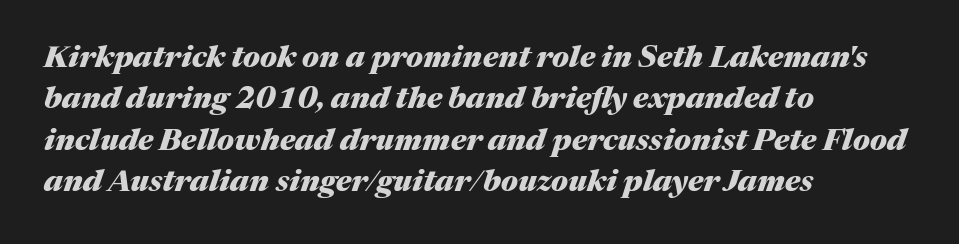
Q: Is the text bold? A: Yes.
Q: Is the text italic (slanted)? A: Yes, it leans right by about 17 degrees.
Q: Is the text underlined? A: No.
Q: How is the paragraph aligned? A: Left-aligned.
Q: Is the spacing between letters normal or unusually wide? A: Normal.
Q: Is the spacing between lines tight, normal or loose? A: Normal.
Q: Width (condensed, normal, or wide)? A: Normal.
Q: Stroke contrast? A: Medium.
Q: x-height? A: Medium.
Q: Monospaced? A: No.
